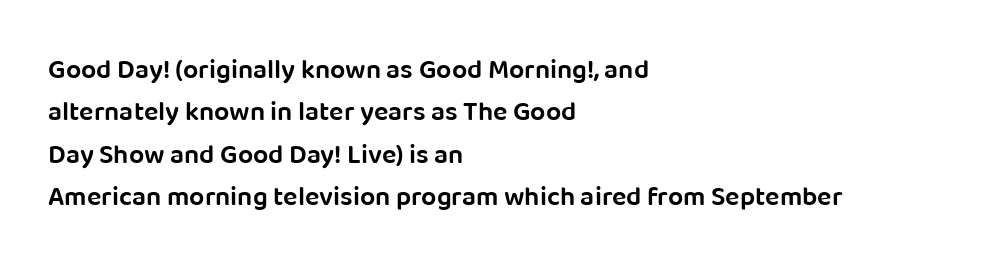
The image shows 27 px text type, upright; set left-aligned, normal line spacing (1.57x), normal letter spacing, not underlined.
